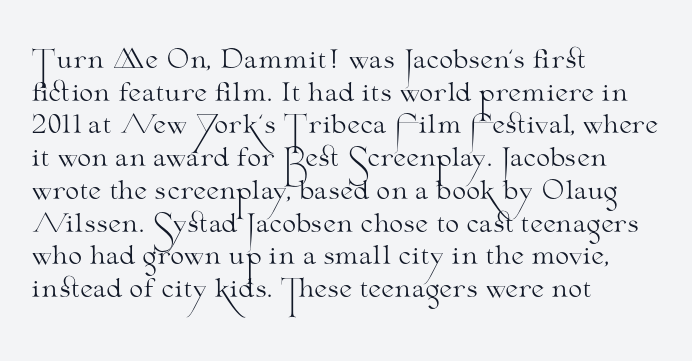
The image shows 25 px text type, upright; set left-aligned, normal line spacing (1.31x), normal letter spacing, not underlined.
